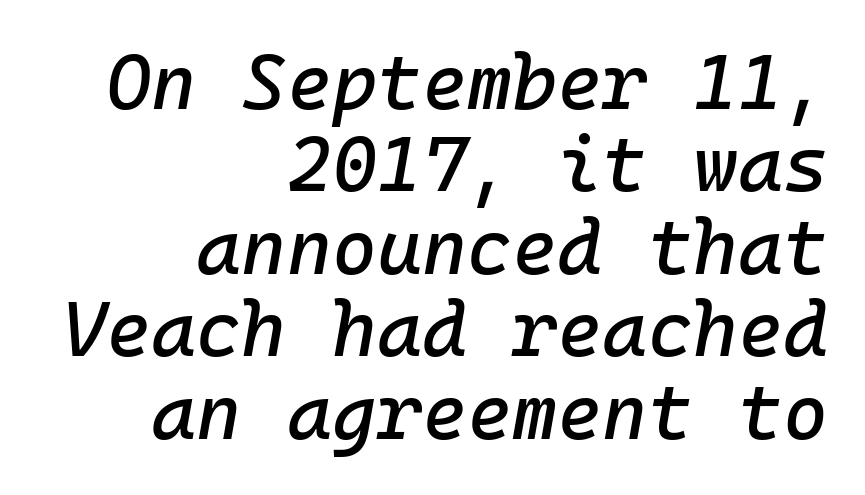
The image shows 77 px text type, italic (leaning right), monospaced; set right-aligned, tight line spacing (1.07x), normal letter spacing, not underlined; low stroke contrast and a medium x-height.
